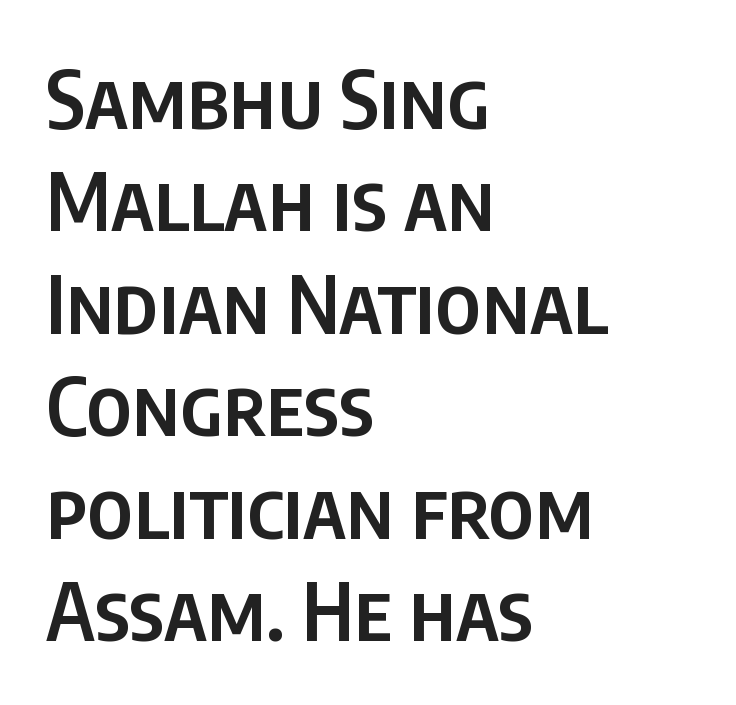
The image shows 80 px semibold, condensed sans-serif type, upright; set left-aligned, normal line spacing (1.28x), normal letter spacing, not underlined; low stroke contrast and a large x-height.
